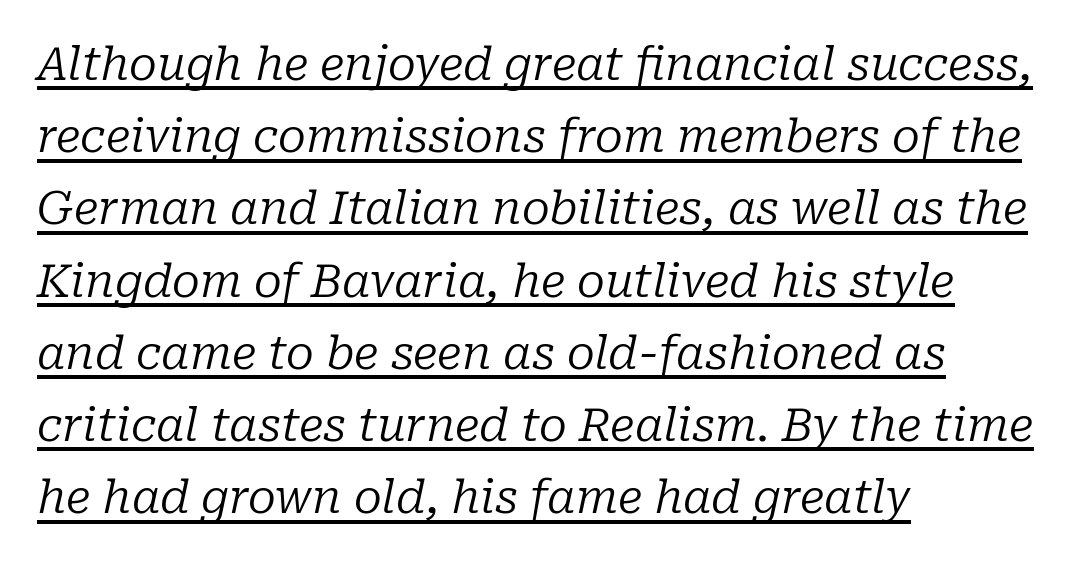
{"serif": "yes", "italic": "yes", "lean": "right", "slant_degrees": 10, "bold": "no", "weight": "regular", "width": "normal", "stroke_contrast": "low", "x_height": "medium", "monospaced": "no", "underline": "yes", "align": "left", "line_spacing": "normal", "line_spacing_ratio": 1.57, "letter_spacing": "normal", "letter_spacing_em": 0.0, "glyph_px": 46}
